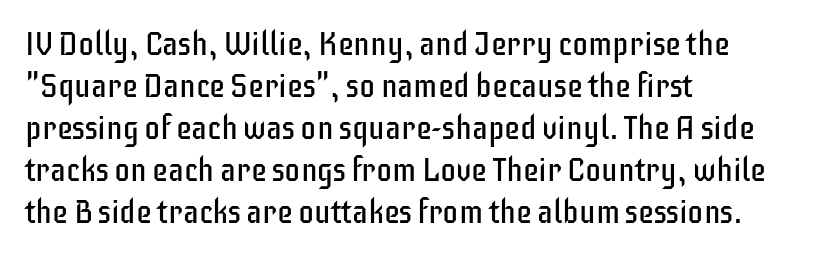
The space between consecutive lines is moderate. Each word holds together tightly as a unit, with standard inter-letter gaps. Think of a printed novel: that variable character pitch is what you see here. Leftover space on each line is placed entirely after the last word. Descenders are the only things crossing below the line.
